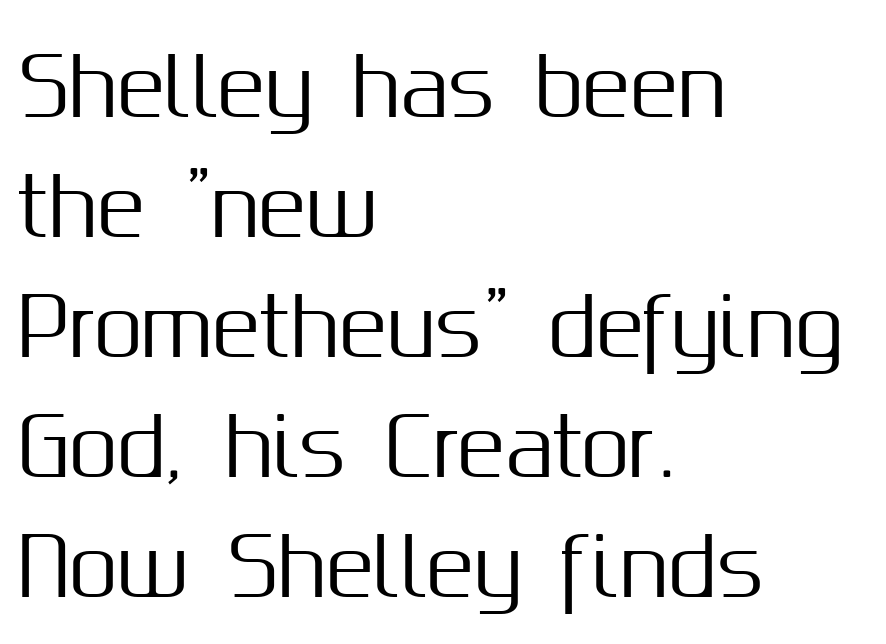
Q: Is the text italic (slanted)? A: No, it is upright.
Q: Is the typeface a serif or a sans-serif typeface? A: Sans-serif.
Q: Is the text underlined? A: No.
Q: How is the paragraph aligned? A: Left-aligned.
Q: Is the spacing between letters normal or unusually wide? A: Normal.
Q: Is the spacing between lines tight, normal or loose? A: Normal.
Q: Width (condensed, normal, or wide)? A: Normal.
Q: Stroke contrast? A: Medium.
Q: x-height? A: Medium.
Q: Monospaced? A: No.
